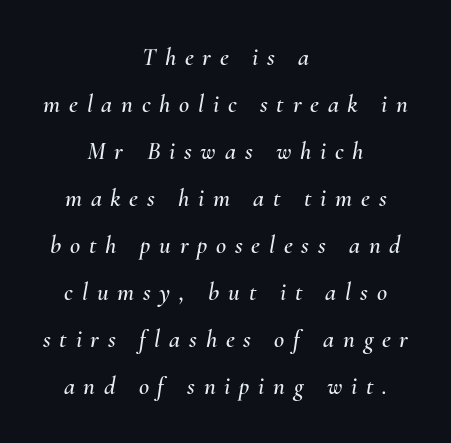
A centered setting, common on invitations and titles, is used for this passage. Observe the wide spacing: letters keep a clear distance from each other. The glyphs look as if they've been sheared to an angle. A bare baseline throughout the passage.
